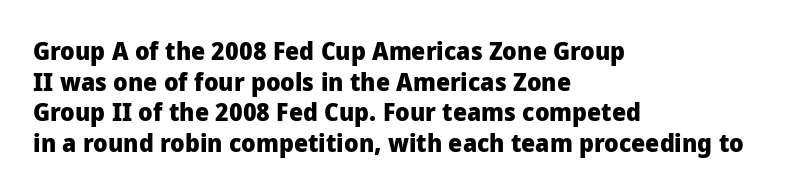
In CSS terms this would be text-align: left. Anything drawn beneath the words? Only blank space. Posture: upright roman. As a designer I'd log this as weight 700, bold.
